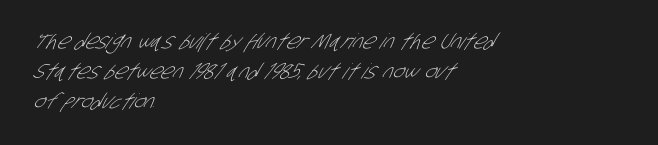
The image shows 21 px text type; set left-aligned, normal line spacing (1.43x), normal letter spacing, not underlined.
